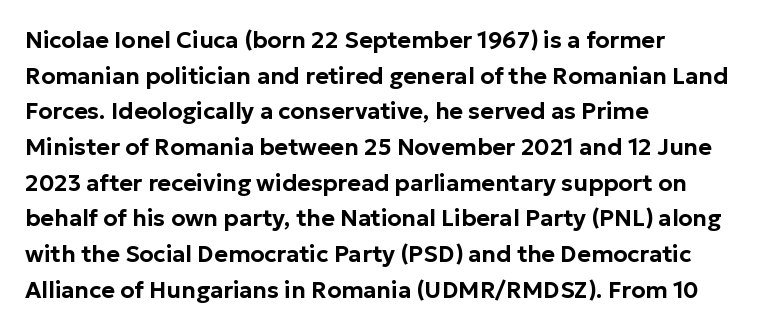
Q: Is the text italic (slanted)? A: No, it is upright.
Q: Is the text underlined? A: No.
Q: How is the paragraph aligned? A: Left-aligned.
Q: Is the spacing between letters normal or unusually wide? A: Normal.
Q: Is the spacing between lines tight, normal or loose? A: Normal.
